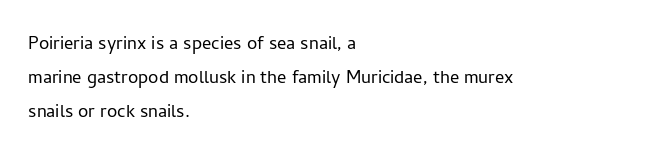
The type sits square on the baseline with zero lean. Stem width sits at or under what a default text font uses. Horizontally, the lines are justified to the leading edge only. This sample keeps an unexceptional amount of space between lines. The space beneath each line is pristine and unruled. There is no visible air inserted between adjacent glyphs.
